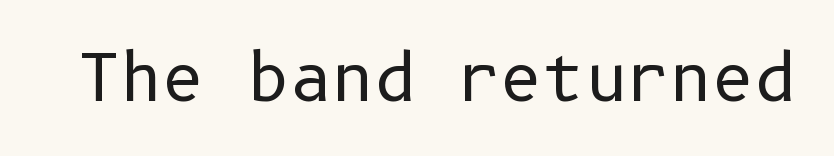
{"serif": "no", "italic": "no", "bold": "no", "weight": "regular", "width": "normal", "stroke_contrast": "low", "x_height": "medium", "underline": "no", "letter_spacing": "normal", "letter_spacing_em": 0.0, "glyph_px": 65}
